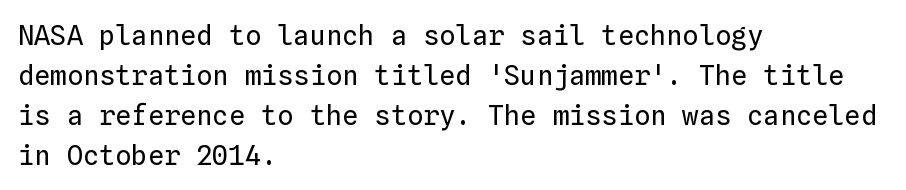
Q: Is the text bold? A: No.
Q: Is the text italic (slanted)? A: No, it is upright.
Q: Is the text underlined? A: No.
Q: How is the paragraph aligned? A: Left-aligned.
Q: Is the spacing between letters normal or unusually wide? A: Normal.
Q: Is the spacing between lines tight, normal or loose? A: Normal.
